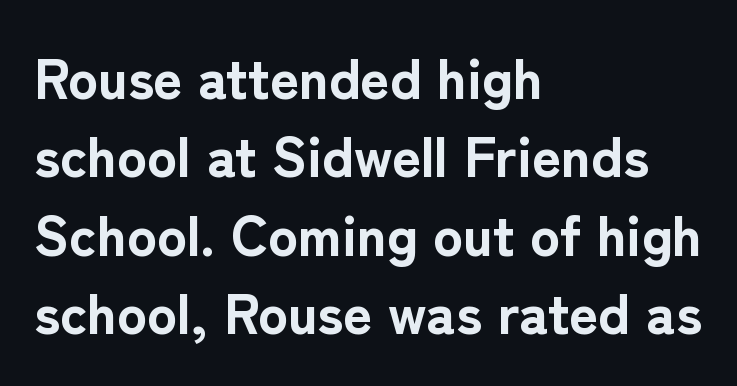
The image shows 56 px bold sans-serif type, upright; set left-aligned, normal line spacing (1.4x), normal letter spacing, not underlined; low stroke contrast and a medium x-height.
